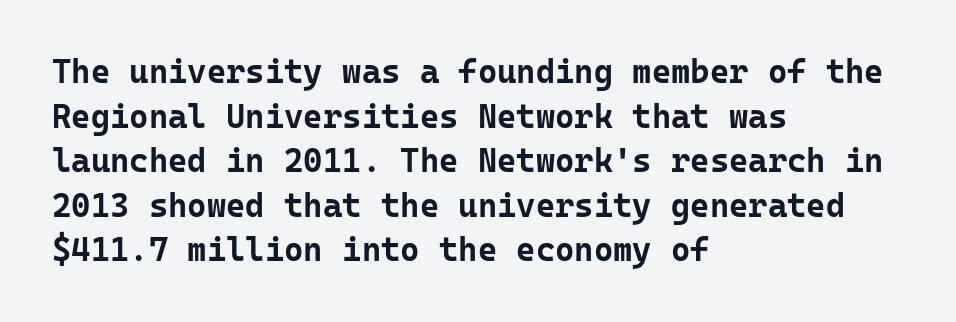
Q: Is the text bold? A: Yes.
Q: Is the text italic (slanted)? A: No, it is upright.
Q: Is the typeface a serif or a sans-serif typeface? A: Sans-serif.
Q: Is the text underlined? A: No.
Q: How is the paragraph aligned? A: Left-aligned.
Q: Is the spacing between letters normal or unusually wide? A: Normal.
Q: Is the spacing between lines tight, normal or loose? A: Normal.
Q: Width (condensed, normal, or wide)? A: Normal.
Q: Stroke contrast? A: Low.
Q: x-height? A: Medium.
Q: Monospaced? A: Yes.
